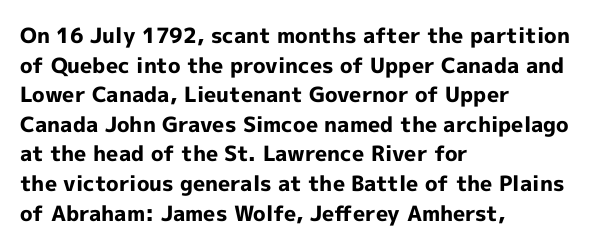
{"italic": "no", "bold": "yes", "underline": "no", "align": "left", "line_spacing": "normal", "line_spacing_ratio": 1.41, "letter_spacing": "normal", "letter_spacing_em": 0.0, "glyph_px": 21}
